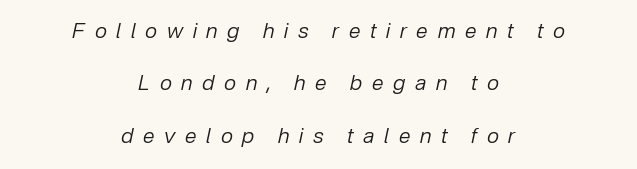
The image shows 21 px text type, italic (leaning right); set centered, loose line spacing (2.49x), unusually wide letter spacing (+0.46 em), not underlined.
